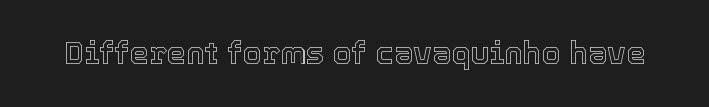
Is there any slant? The stems are plumb. Is this a fixed-width face? No — the glyphs have proportional, varying widths. Look at the tracking — it's just the regular setting, nothing added. Quick note: underline off.
